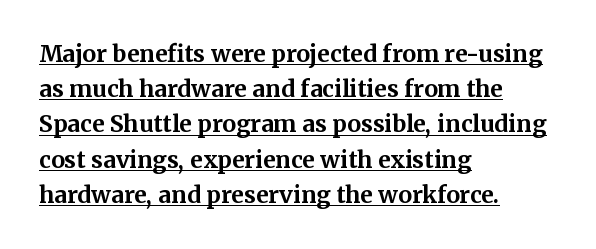
{"italic": "no", "bold": "yes", "underline": "yes", "align": "left", "line_spacing": "normal", "line_spacing_ratio": 1.53, "letter_spacing": "normal", "letter_spacing_em": 0.0, "glyph_px": 23}
